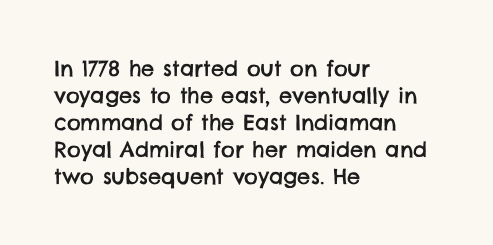
The image shows 21 px text type; set left-aligned, normal line spacing (1.29x), normal letter spacing, not underlined.
